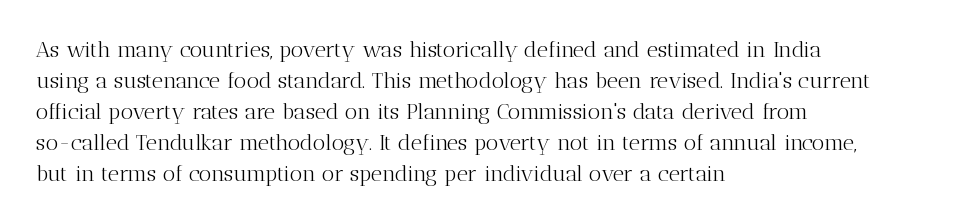
The words here are not underlined. Default kerning and tracking; the words read as compact shapes. The paragraph shown leans on its left margin. Posture: straight, roman, zero tilt. Vertical stems look standard width or narrower in stroke. Vertical spacing — default.
